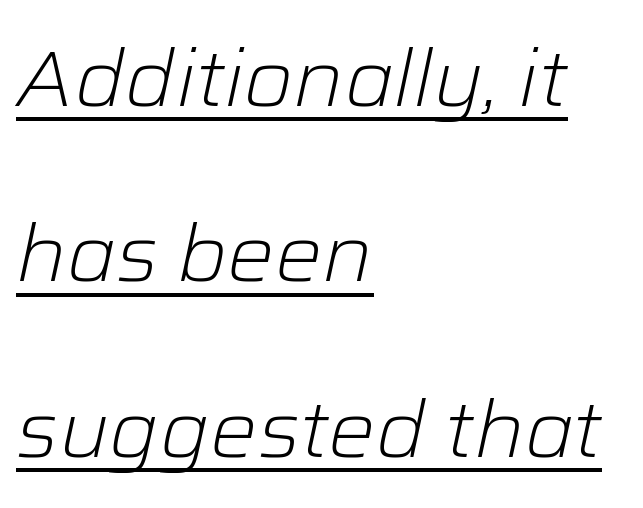
The image shows 79 px light type, italic (leaning right); set left-aligned, loose line spacing (2.22x), normal letter spacing, underlined; low stroke contrast and a medium x-height.
